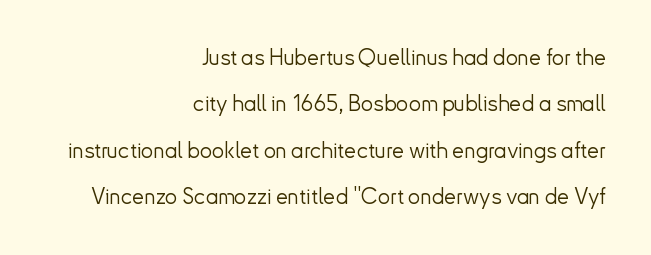
The image shows 22 px text type, upright; set right-aligned, loose line spacing (2.11x), normal letter spacing, not underlined.
